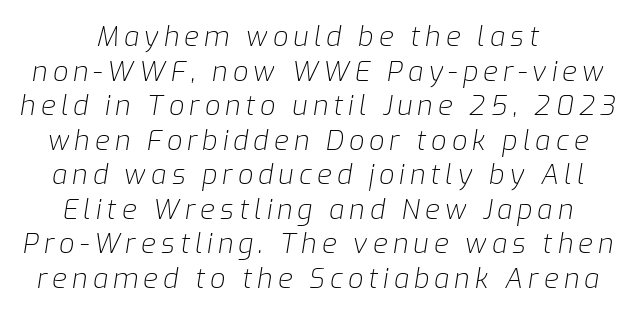
Unmarked baselines from the first word to the last. The letters look calm and open, with moderate or lighter stems. This is oblique type, the kind used for emphasis or titles. If you measured baseline to baseline, you'd find a middling distance.
